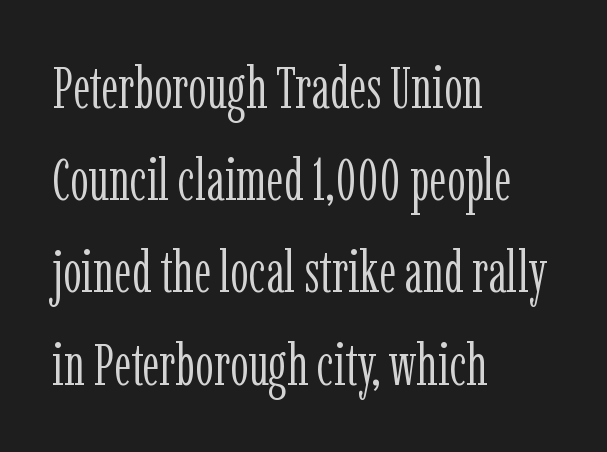
The letters advance in unequal steps, a hallmark of proportional type. Regarding leading, the lines here are spaced in the standard way. The passage is arranged the way most books set body copy — flush left. The area under the type is left untouched. Spacing between characters is what you'd get straight out of the box.
